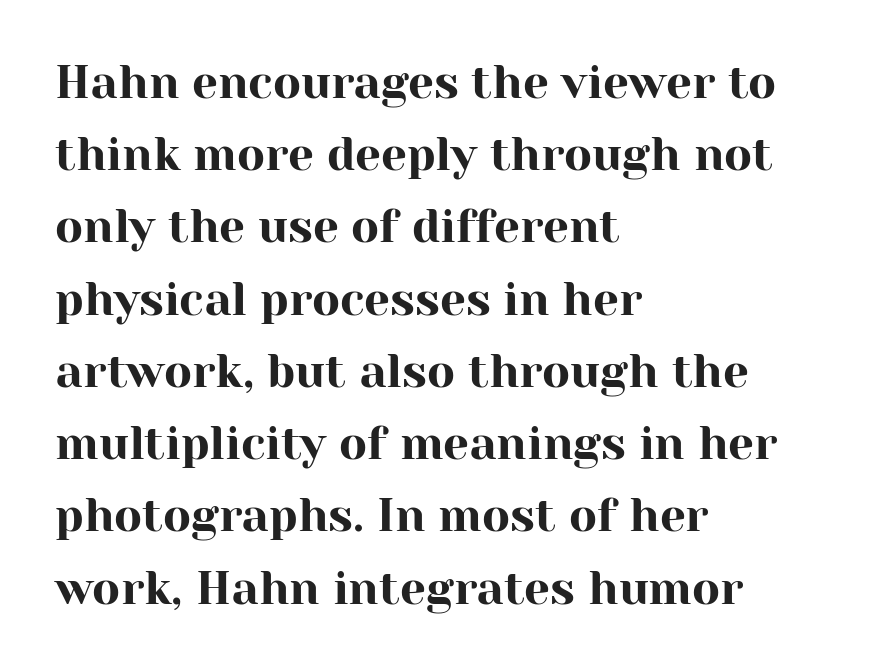
Q: Is the text italic (slanted)? A: No, it is upright.
Q: Is the typeface a serif or a sans-serif typeface? A: Serif.
Q: Is the text underlined? A: No.
Q: How is the paragraph aligned? A: Left-aligned.
Q: Is the spacing between letters normal or unusually wide? A: Normal.
Q: Is the spacing between lines tight, normal or loose? A: Normal.
Q: Width (condensed, normal, or wide)? A: Normal.
Q: Stroke contrast? A: High.
Q: x-height? A: Medium.
Q: Monospaced? A: No.
